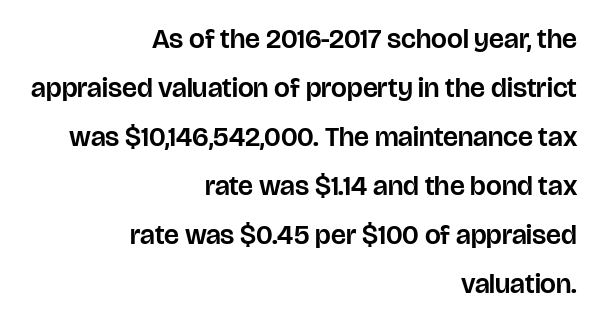
Serifs: no, the terminals of the letterforms are clean. Honestly, there is no underline to notice here at all. Between one letter and the next there's only the usual sliver of space. These lines are set flush right with a ragged left edge.
